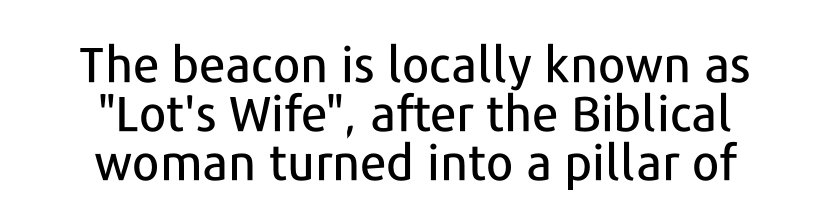
Q: Is the text italic (slanted)? A: No, it is upright.
Q: Is the typeface a serif or a sans-serif typeface? A: Sans-serif.
Q: Is the text underlined? A: No.
Q: How is the paragraph aligned? A: Centered.
Q: Is the spacing between letters normal or unusually wide? A: Normal.
Q: Is the spacing between lines tight, normal or loose? A: Tight.
Q: Width (condensed, normal, or wide)? A: Normal.
Q: Stroke contrast? A: Low.
Q: x-height? A: Medium.
Q: Monospaced? A: No.
